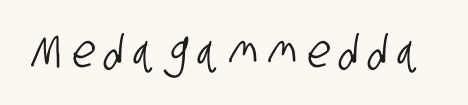
Q: Is the typeface a serif or a sans-serif typeface? A: Sans-serif.
Q: Is the text underlined? A: No.
Q: Is the spacing between letters normal or unusually wide? A: Unusually wide.
Q: Width (condensed, normal, or wide)? A: Condensed.
Q: Stroke contrast? A: Low.
Q: x-height? A: Large.
Q: Monospaced? A: No.
